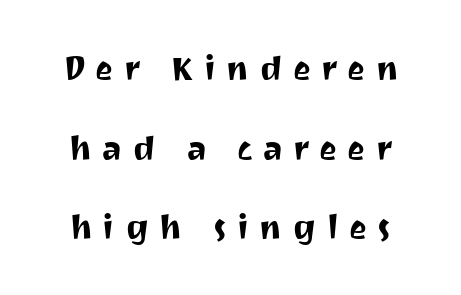
Letters rest on an invisible, unmarked baseline. Serif or sans? Sans — the stroke terminals are bare. A roman cut, with each character standing at attention. This rendering widens character spacing well past its baseline value.
